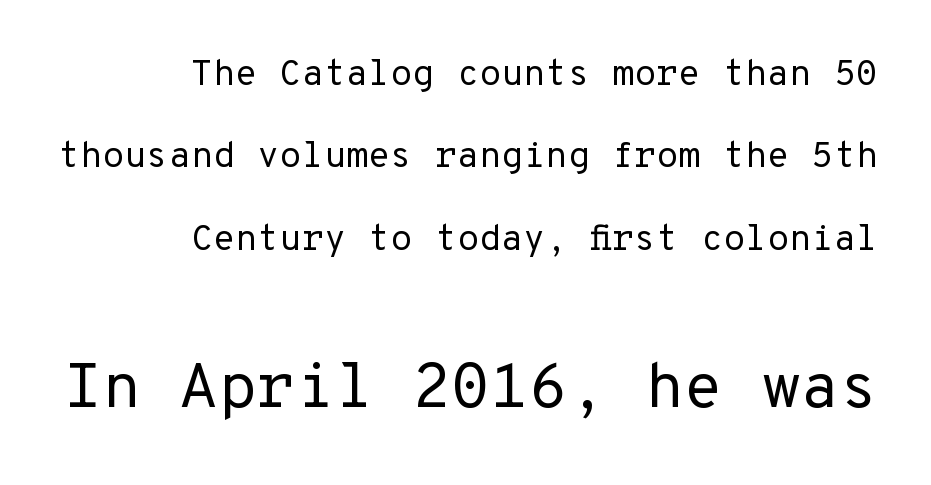
Q: Is the text bold? A: No.
Q: Is the text italic (slanted)? A: No, it is upright.
Q: Is the typeface a serif or a sans-serif typeface? A: Sans-serif.
Q: Is the text underlined? A: No.
Q: How is the paragraph aligned? A: Right-aligned.
Q: Is the spacing between letters normal or unusually wide? A: Normal.
Q: Is the spacing between lines tight, normal or loose? A: Loose.
Q: Which block of text is set in a larger size, the first (top) or the second (bottom)? A: The second (bottom) one.
Q: Width (condensed, normal, or wide)? A: Normal.
Q: Stroke contrast? A: Low.
Q: x-height? A: Medium.
Q: Monospaced? A: Yes.
